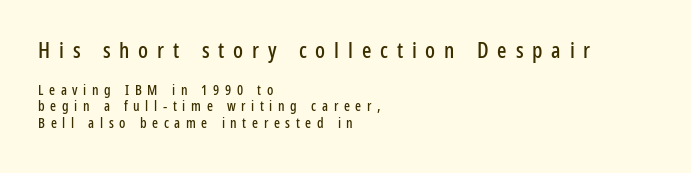
{"italic": "no", "underline": "no", "align": "left", "line_spacing_ratio": 1.18, "letter_spacing": "wide", "letter_spacing_em": 0.4, "larger_block": "first", "size_ratio": 1.57, "glyph_px": 22}
